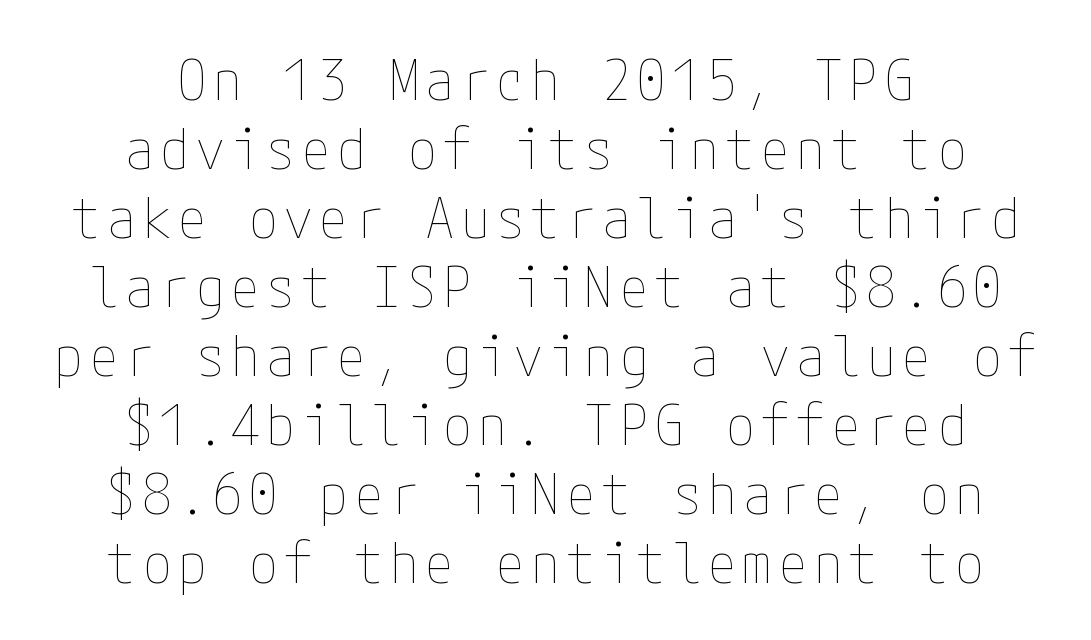
Is the type heavy? It reads as light-to-regular instead. Designer's note — italics off, roman on. Decoration check: the copy has no underline. This rendering uses center alignment, leaving both contours irregular but symmetric.
